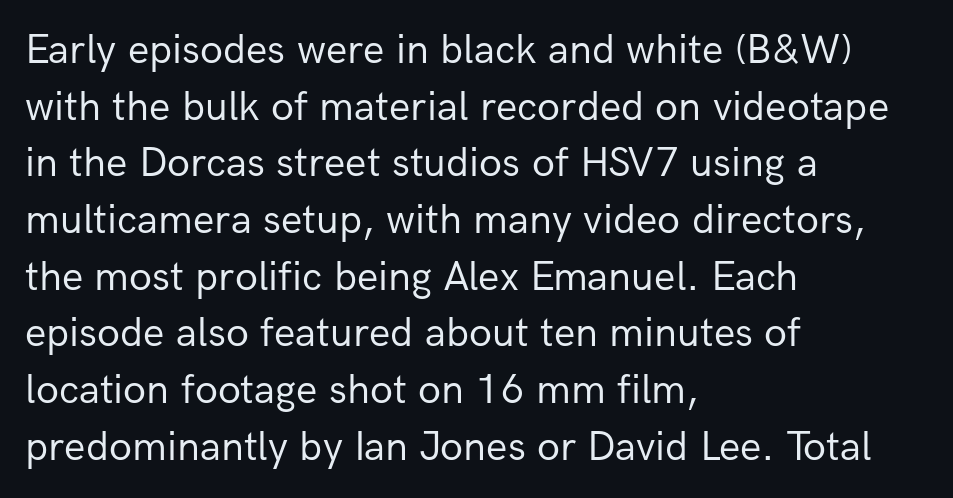
Q: Is the text bold? A: No.
Q: Is the text italic (slanted)? A: No, it is upright.
Q: Is the typeface a serif or a sans-serif typeface? A: Sans-serif.
Q: Is the text underlined? A: No.
Q: How is the paragraph aligned? A: Left-aligned.
Q: Is the spacing between letters normal or unusually wide? A: Normal.
Q: Is the spacing between lines tight, normal or loose? A: Normal.
Q: Width (condensed, normal, or wide)? A: Normal.
Q: Stroke contrast? A: Low.
Q: x-height? A: Medium.
Q: Monospaced? A: No.
